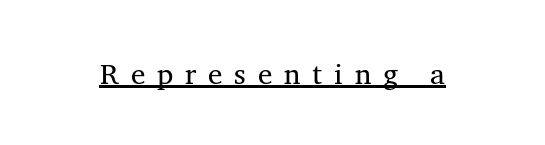
Q: Is the text bold? A: No.
Q: Is the typeface a serif or a sans-serif typeface? A: Serif.
Q: Is the text underlined? A: Yes.
Q: Is the spacing between letters normal or unusually wide? A: Unusually wide.
Q: Width (condensed, normal, or wide)? A: Normal.
Q: Stroke contrast? A: Medium.
Q: x-height? A: Medium.
Q: Monospaced? A: No.
